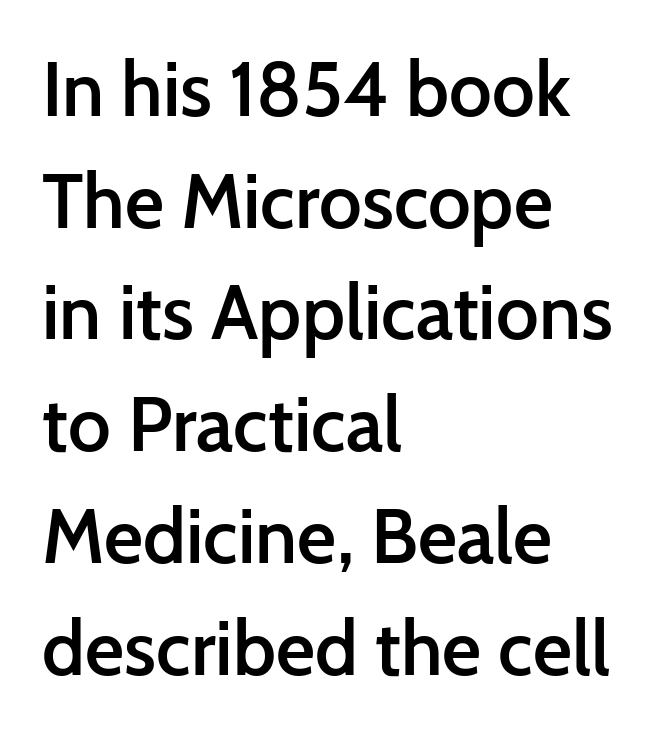
The image shows 76 px semibold sans-serif type, upright; set left-aligned, normal line spacing (1.47x), normal letter spacing, not underlined; low stroke contrast and a medium x-height.
